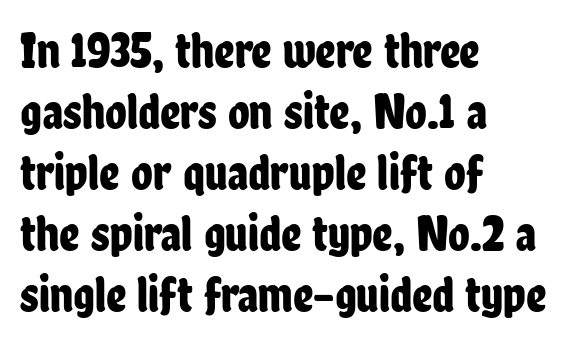
The setting favours the left margin, as ordinary paragraphs usually do. The rendering shows plain stroke endings on the letterforms — a sans-serif design. Any mark beneath the type? The region is blank. This sample has the flowing, uneven cadence of proportional lettering.
